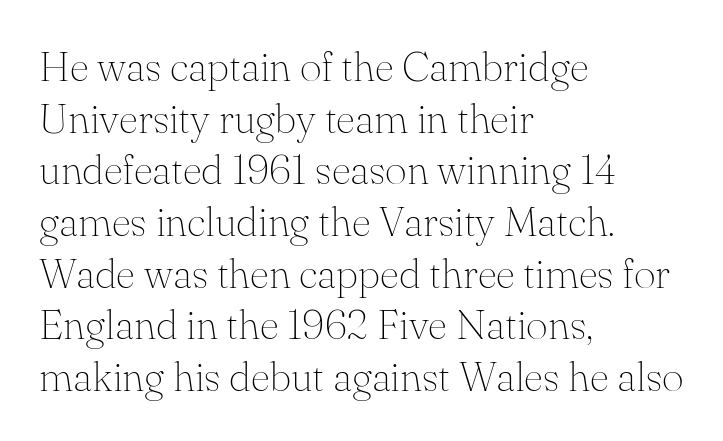
{"serif": "yes", "italic": "no", "bold": "no", "weight": "thin", "width": "normal", "stroke_contrast": "medium", "x_height": "small", "monospaced": "no", "underline": "no", "align": "left", "line_spacing_ratio": 1.23, "letter_spacing": "normal", "letter_spacing_em": 0.0, "glyph_px": 42}
